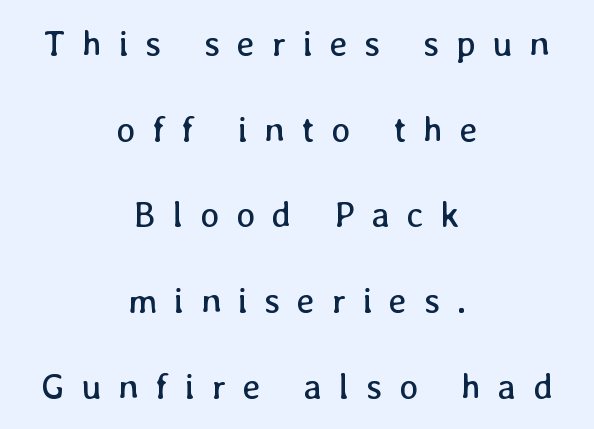
Quick note: not italic, upright. Whoever set this chose breathing room over compactness in the vertical rhythm. The tracking reads as deliberately expanded to a designer's eye. The font sits on the lighter half of the weight spectrum, regular included. You could not count columns in this text — the font is proportionally spaced. Words float on clear page, feet unadorned.
